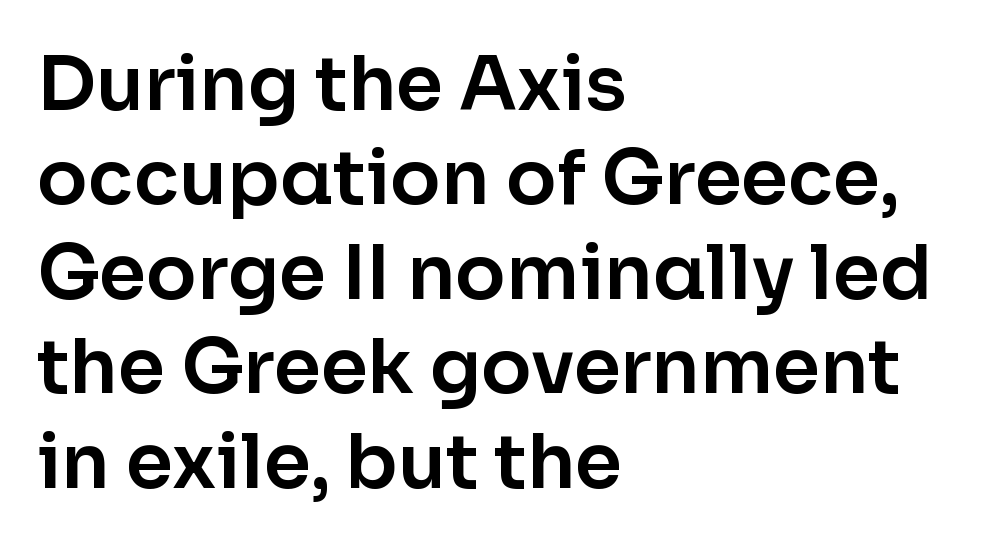
Leading: standard. Where is the straight margin? On the left. Tracking value appears to be zero — textbook default spacing. Descender tails drop into unmarked territory.
